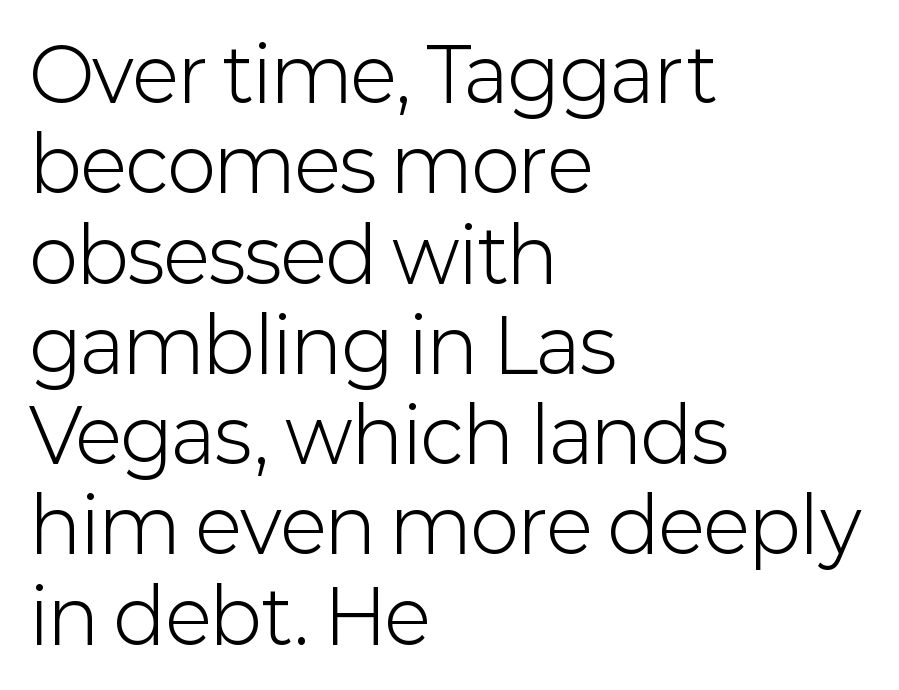
It's the straight-up-and-down kind of type. Stroke terminals: plain, sans-serif. Horizontally, the lines are justified to the leading edge only. On a weight scale, this lands at 450 or below.
